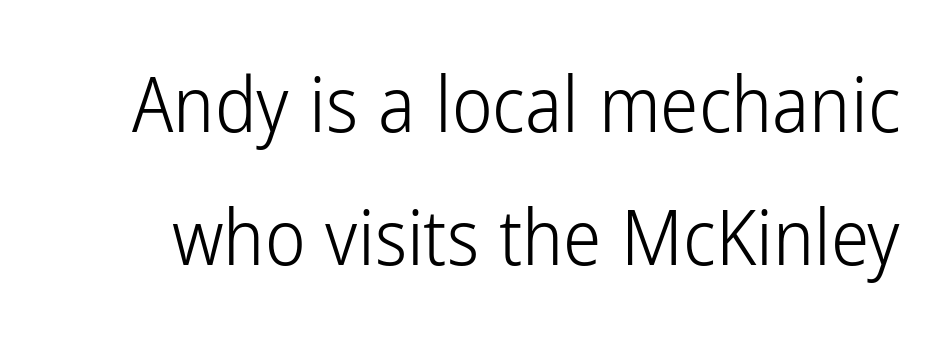
The image shows 77 px light, condensed sans-serif type, upright; set line spacing 1.73x, normal letter spacing, not underlined; low stroke contrast and a medium x-height.
